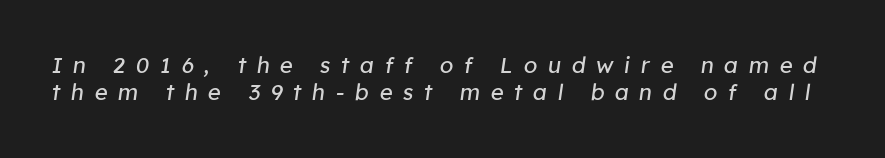
{"italic": "yes", "lean": "right", "slant_degrees": 8, "bold": "no", "underline": "no", "line_spacing_ratio": 1.23, "letter_spacing": "wide", "letter_spacing_em": 0.48, "glyph_px": 22}
